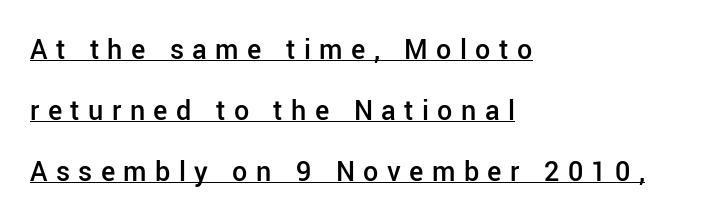
{"serif": "no", "italic": "no", "bold": "semi", "weight": "semibold", "width": "normal", "stroke_contrast": "low", "x_height": "medium", "monospaced": "no", "underline": "yes", "align": "left", "line_spacing": "loose", "line_spacing_ratio": 2.03, "letter_spacing": "wide", "letter_spacing_em": 0.28, "glyph_px": 30}
